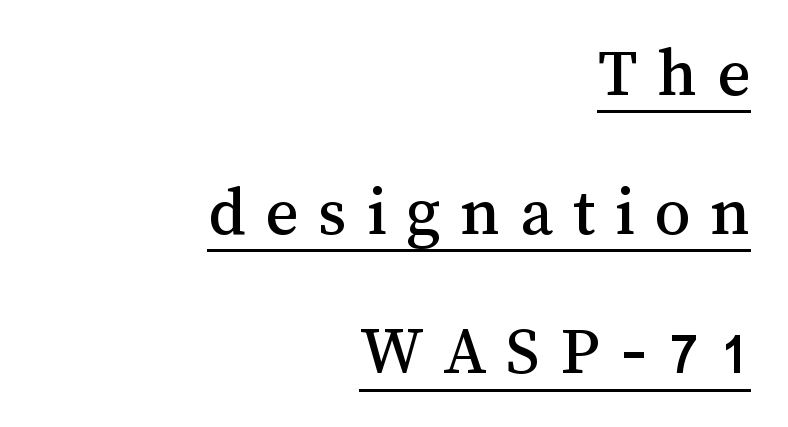
Q: Is the text italic (slanted)? A: No, it is upright.
Q: Is the text underlined? A: Yes.
Q: How is the paragraph aligned? A: Right-aligned.
Q: Is the spacing between letters normal or unusually wide? A: Unusually wide.
Q: Is the spacing between lines tight, normal or loose? A: Loose.
Q: Width (condensed, normal, or wide)? A: Normal.
Q: Stroke contrast? A: Medium.
Q: x-height? A: Medium.
Q: Monospaced? A: No.
